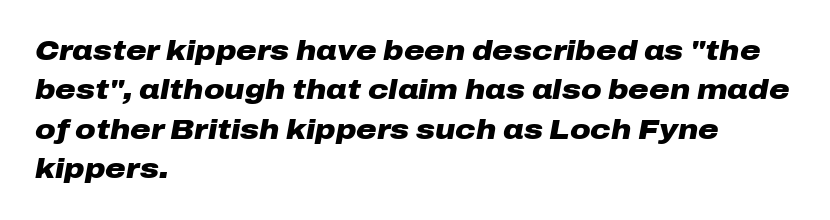
This sample uses plain, unmodified letter spacing. One-word summary of the alignment: left. Normally led — the rows are evenly, conventionally spaced. The letters are bold, with thick, heavy strokes.
